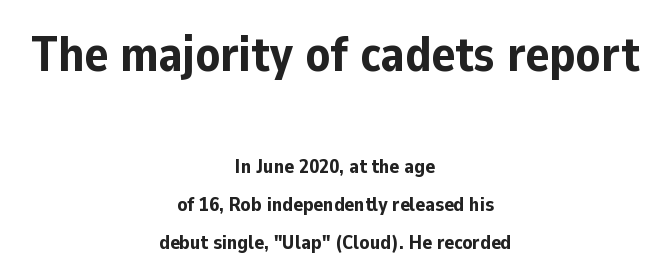
The image shows 49 px bold sans-serif type, upright; set centered, line spacing 1.88x, normal letter spacing, not underlined; the first (top) block is 2.45x larger; low stroke contrast and a medium x-height.
